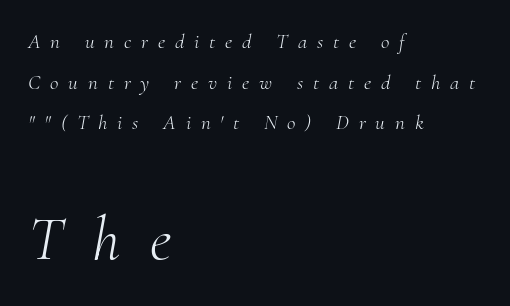
The image shows 63 px light serif type, italic (leaning right); set left-aligned, loose line spacing (1.93x), unusually wide letter spacing (+0.47 em), not underlined; the second (bottom) block is 3.0x larger; medium stroke contrast and a small x-height.
